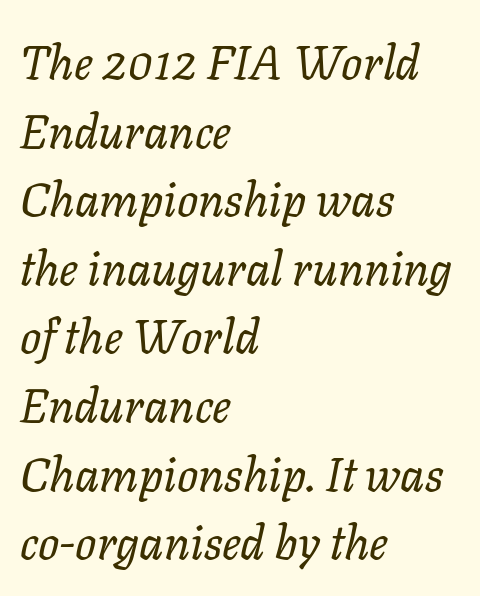
{"italic": "yes", "lean": "right", "slant_degrees": 11, "bold": "no", "weight": "regular", "width": "normal", "stroke_contrast": "low", "x_height": "medium", "monospaced": "no", "underline": "no", "align": "left", "line_spacing": "normal", "line_spacing_ratio": 1.46, "letter_spacing": "normal", "letter_spacing_em": 0.0, "glyph_px": 47}
